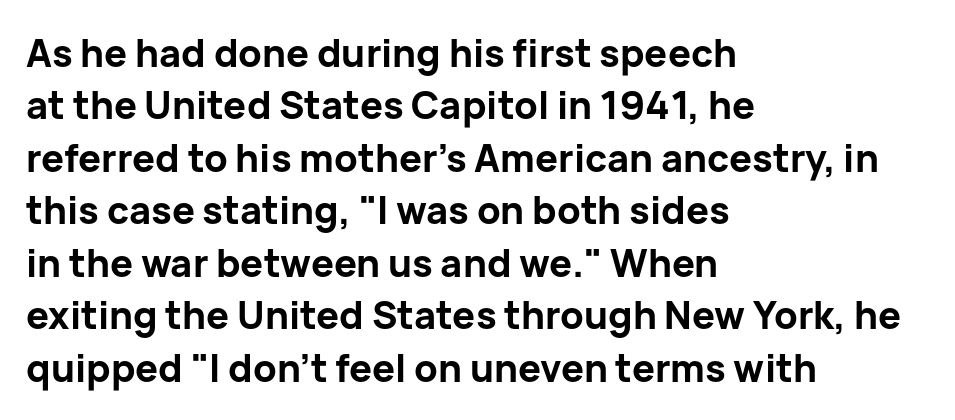
Q: Is the text bold? A: Yes.
Q: Is the text italic (slanted)? A: No, it is upright.
Q: Is the typeface a serif or a sans-serif typeface? A: Sans-serif.
Q: Is the text underlined? A: No.
Q: How is the paragraph aligned? A: Left-aligned.
Q: Is the spacing between letters normal or unusually wide? A: Normal.
Q: Is the spacing between lines tight, normal or loose? A: Normal.
Q: Width (condensed, normal, or wide)? A: Normal.
Q: Stroke contrast? A: Low.
Q: x-height? A: Medium.
Q: Monospaced? A: No.
